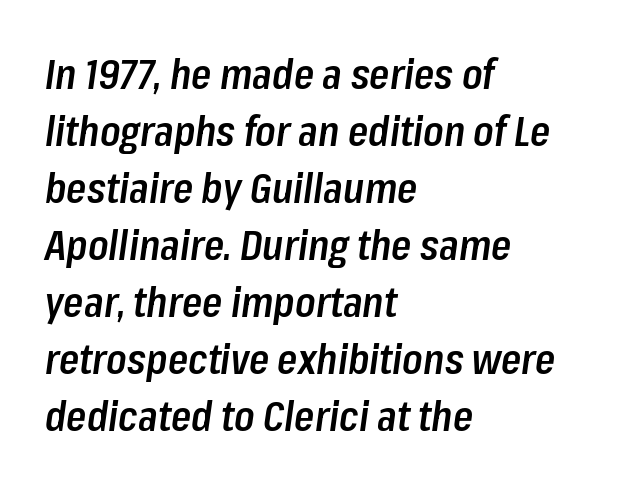
The image shows 41 px semibold, condensed type, italic (leaning right); set left-aligned, normal line spacing (1.39x), normal letter spacing, not underlined; low stroke contrast and a medium x-height.
